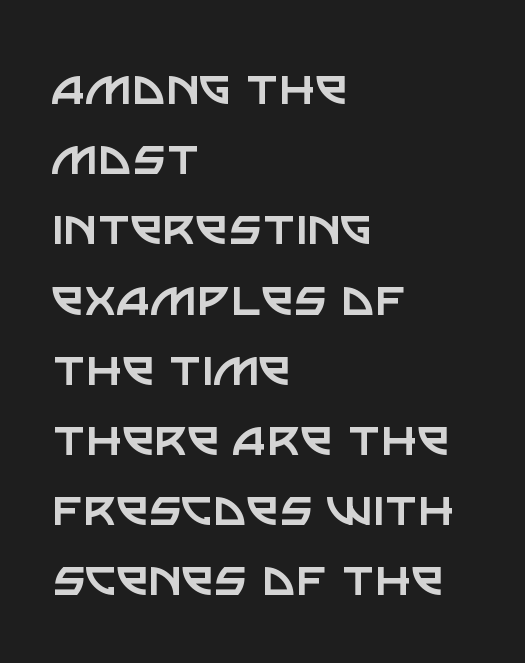
{"serif": "no", "italic": "no", "bold": "no", "weight": "regular", "width": "normal", "stroke_contrast": "low", "x_height": "large", "monospaced": "no", "underline": "no", "align": "left", "line_spacing_ratio": 1.21, "letter_spacing": "normal", "letter_spacing_em": 0.0, "glyph_px": 58}
